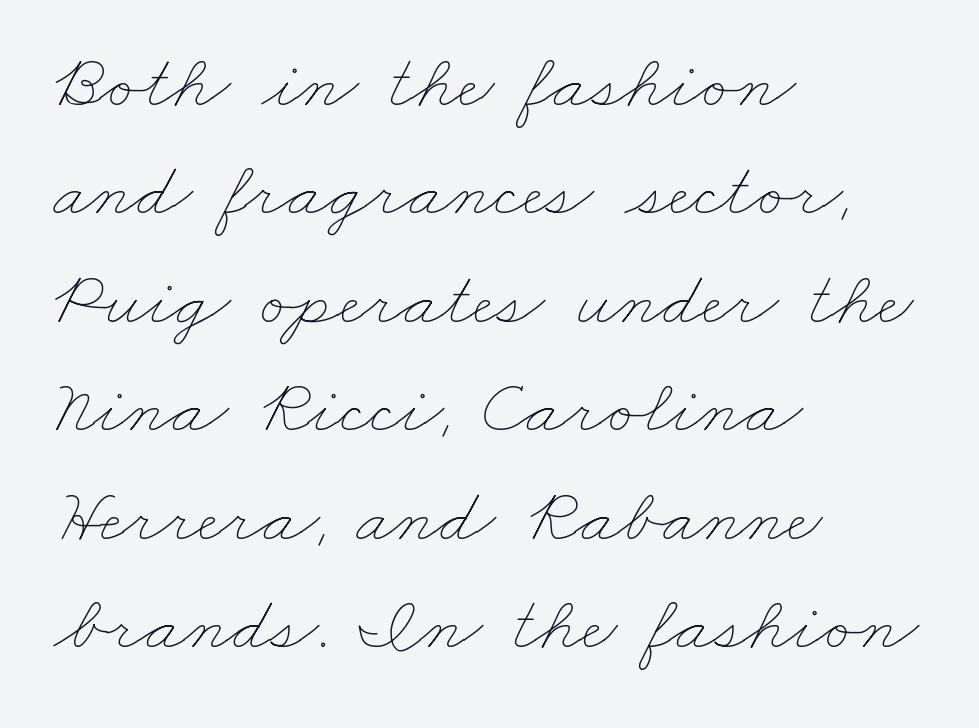
The image shows 78 px thin, wide type; set left-aligned, normal line spacing (1.39x), normal letter spacing, not underlined; low stroke contrast and a small x-height.
